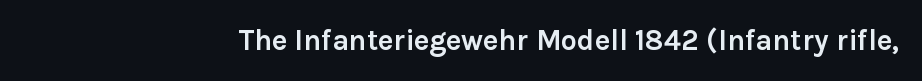
Do the characters align in a grid? No, the font is proportional. Is the type bold? Yes — the strokes are clearly thick and heavy. Underline: absent. The line texture is even and compact thanks to regular tracking.
